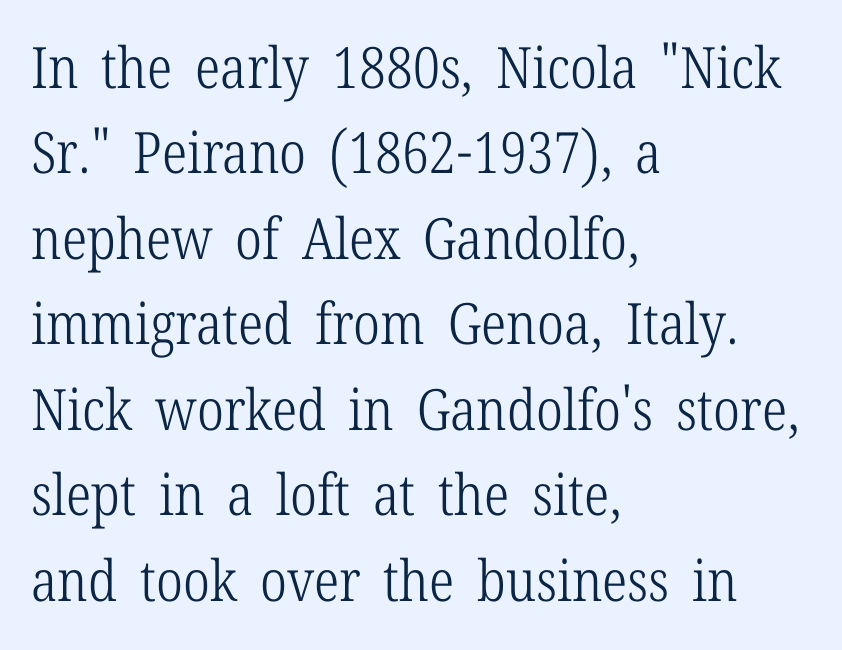
Q: Is the text bold? A: No.
Q: Is the text italic (slanted)? A: No, it is upright.
Q: Is the typeface a serif or a sans-serif typeface? A: Serif.
Q: Is the text underlined? A: No.
Q: How is the paragraph aligned? A: Left-aligned.
Q: Is the spacing between letters normal or unusually wide? A: Normal.
Q: Is the spacing between lines tight, normal or loose? A: Normal.
Q: Width (condensed, normal, or wide)? A: Condensed.
Q: Stroke contrast? A: Low.
Q: x-height? A: Medium.
Q: Monospaced? A: No.
